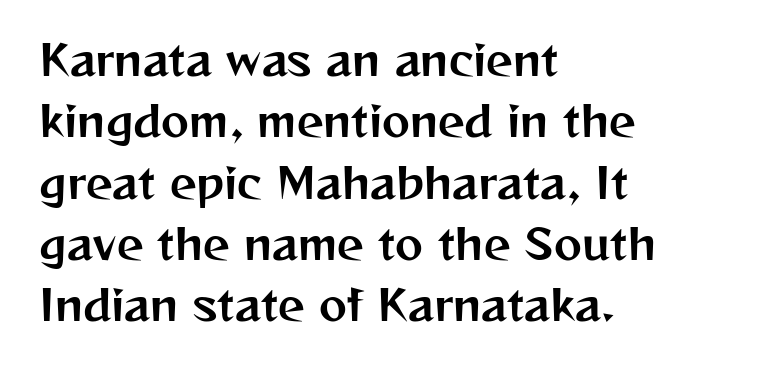
{"serif": "no", "italic": "no", "width": "normal", "stroke_contrast": "medium", "x_height": "medium", "monospaced": "no", "underline": "no", "align": "left", "line_spacing": "normal", "line_spacing_ratio": 1.46, "letter_spacing": "normal", "letter_spacing_em": 0.0, "glyph_px": 42}
